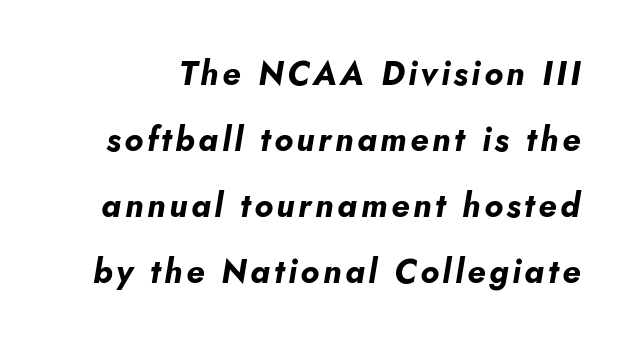
{"italic": "yes", "lean": "right", "slant_degrees": 5, "bold": "yes", "weight": "bold", "width": "normal", "stroke_contrast": "low", "x_height": "small", "monospaced": "no", "underline": "no", "line_spacing": "loose", "line_spacing_ratio": 2.0, "glyph_px": 33}
